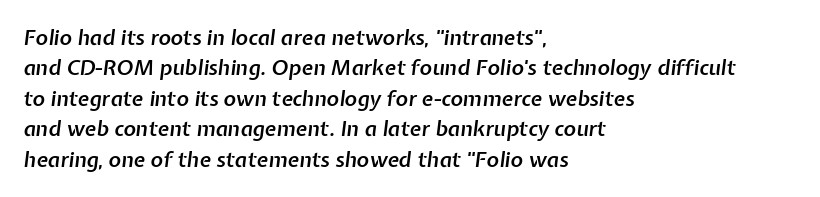
The line texture is even and compact thanks to regular tracking. These lines stack with their left ends in a neat column. Clear beneath every line of the passage. A bit beefed up — I'd call it semibold rather than bold.
